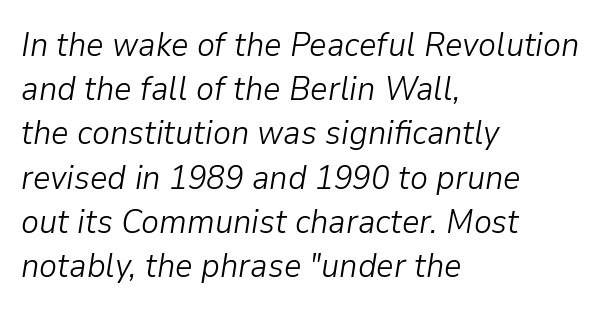
Q: Is the text bold? A: No.
Q: Is the text italic (slanted)? A: Yes, it leans right by about 9 degrees.
Q: Is the text underlined? A: No.
Q: How is the paragraph aligned? A: Left-aligned.
Q: Is the spacing between letters normal or unusually wide? A: Normal.
Q: Is the spacing between lines tight, normal or loose? A: Normal.
Q: Width (condensed, normal, or wide)? A: Normal.
Q: Stroke contrast? A: Low.
Q: x-height? A: Medium.
Q: Monospaced? A: No.
